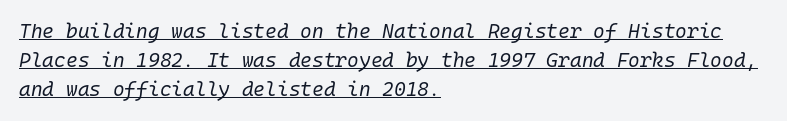
{"italic": "yes", "lean": "right", "slant_degrees": 10, "bold": "no", "underline": "yes", "align": "left", "line_spacing": "normal", "line_spacing_ratio": 1.46, "letter_spacing": "normal", "letter_spacing_em": 0.0, "glyph_px": 20}
